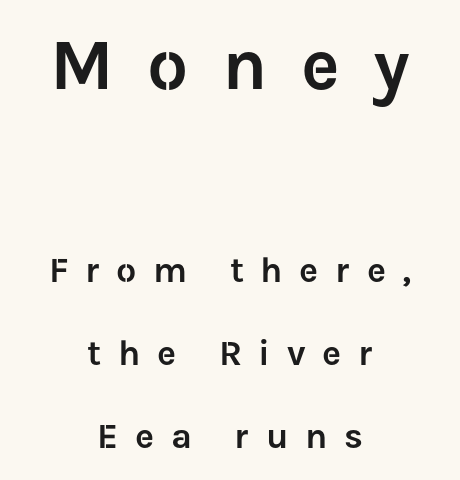
The image shows 73 px sans-serif type, upright; set centered, loose line spacing (2.3x), unusually wide letter spacing (+0.46 em), not underlined; the first (top) block is 2.03x larger; low stroke contrast and a medium x-height.
